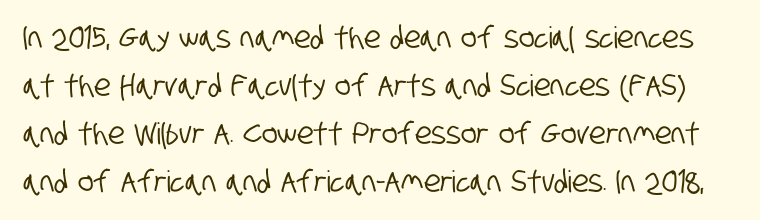
The image shows 30 px condensed sans-serif type; set normal line spacing (1.6x), normal letter spacing, not underlined; low stroke contrast and a large x-height.
